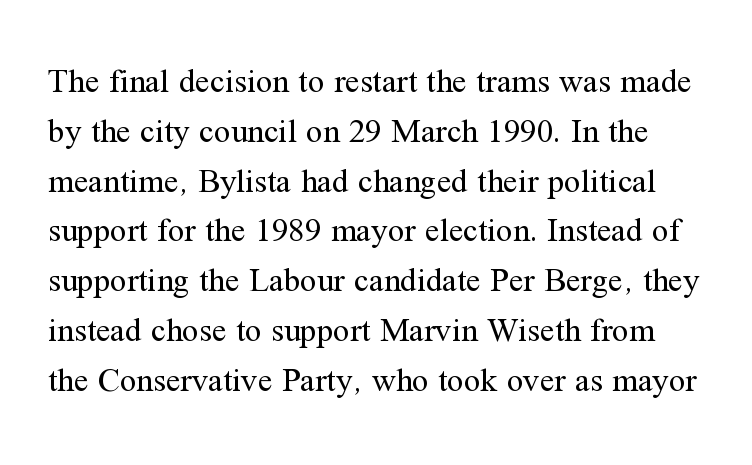
You could call the tracking neutral — neither tight nor loose. Does the type have serifs? Yes, each stem ends in a small foot. The space between consecutive lines is moderate. The letters advance in unequal steps, a hallmark of proportional type.
